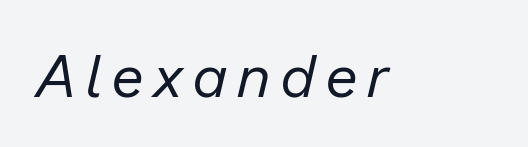
Clear beneath every line of the passage. The face used here is proportionally spaced, like ordinary book or web type. Emphasis-style slanted type is in use. The weight would be labelled regular, book, light, or lighter still.
